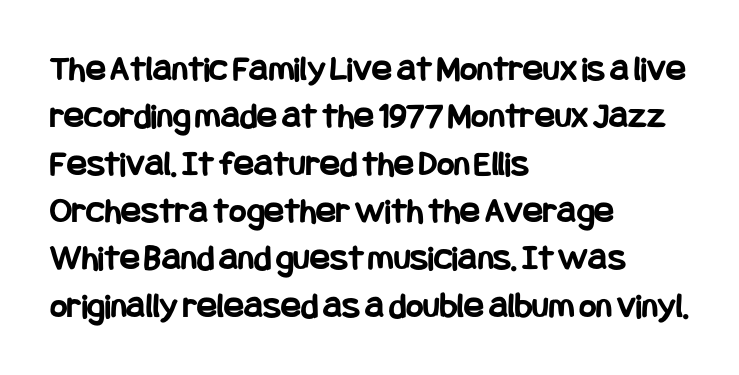
Leading: standard. What weight is shown? A full bold with thick strokes. The foot of each line stays bare and open. The gaps between neighbouring characters are ordinary and unremarkable.
